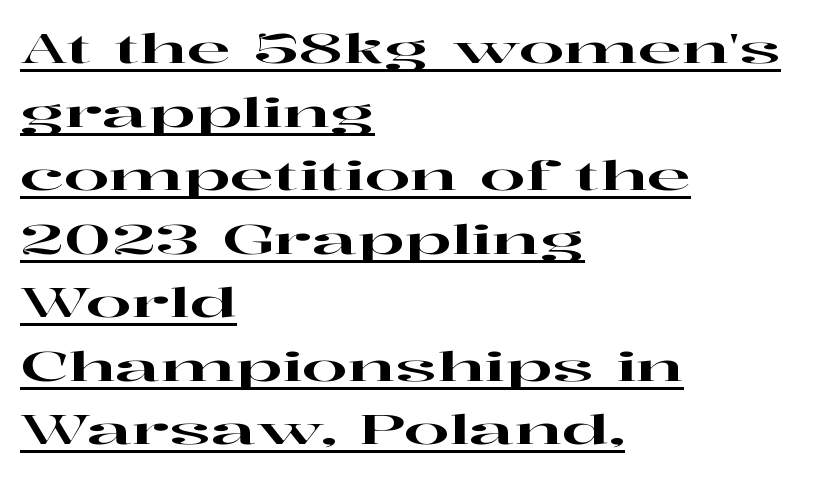
The image shows 41 px wide serif type, upright; set left-aligned, normal line spacing (1.55x), normal letter spacing, underlined; high stroke contrast and a medium x-height.
